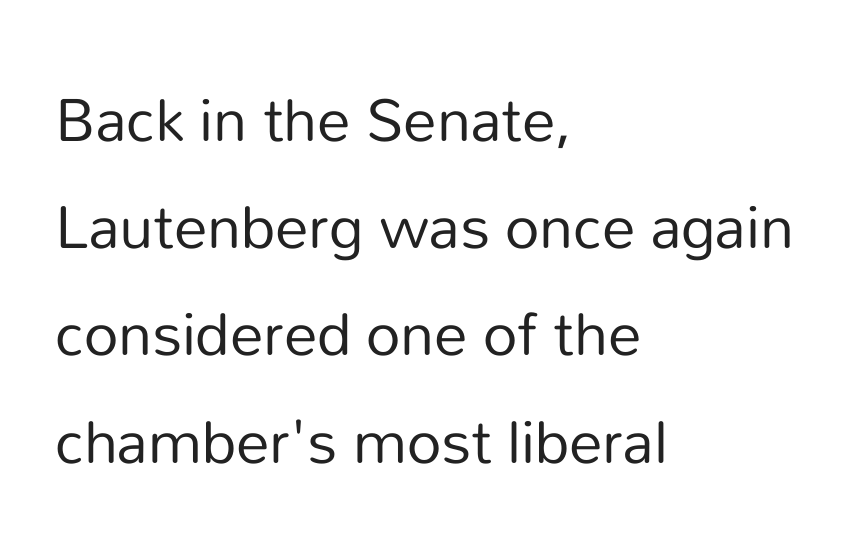
Q: Is the text bold? A: No.
Q: Is the text italic (slanted)? A: No, it is upright.
Q: Is the typeface a serif or a sans-serif typeface? A: Sans-serif.
Q: Is the text underlined? A: No.
Q: How is the paragraph aligned? A: Left-aligned.
Q: Is the spacing between letters normal or unusually wide? A: Normal.
Q: Is the spacing between lines tight, normal or loose? A: Normal.
Q: Width (condensed, normal, or wide)? A: Normal.
Q: Stroke contrast? A: Low.
Q: x-height? A: Medium.
Q: Monospaced? A: No.
